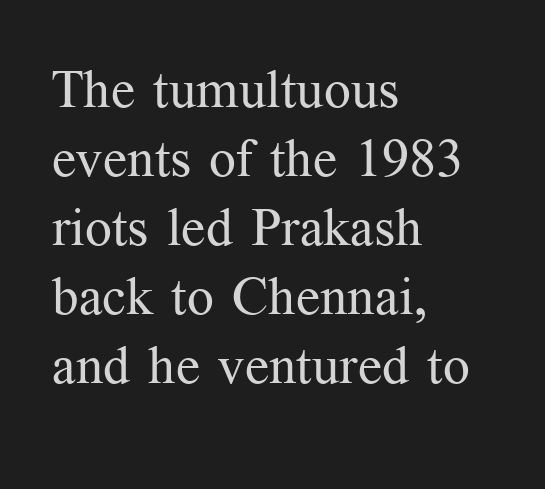
Q: Is the text bold? A: No.
Q: Is the text italic (slanted)? A: No, it is upright.
Q: Is the typeface a serif or a sans-serif typeface? A: Serif.
Q: Is the text underlined? A: No.
Q: How is the paragraph aligned? A: Left-aligned.
Q: Is the spacing between letters normal or unusually wide? A: Normal.
Q: Is the spacing between lines tight, normal or loose? A: Normal.
Q: Width (condensed, normal, or wide)? A: Normal.
Q: Stroke contrast? A: Medium.
Q: x-height? A: Medium.
Q: Monospaced? A: No.
